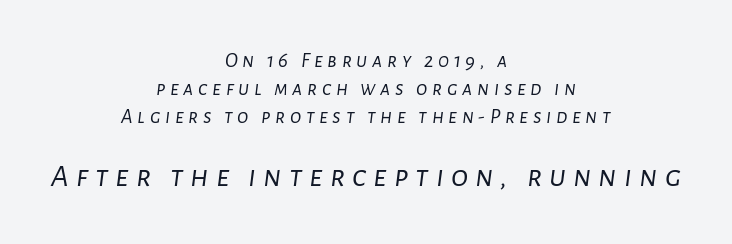
{"italic": "yes", "lean": "right", "slant_degrees": 7, "bold": "no", "weight": "light", "width": "normal", "stroke_contrast": "low", "x_height": "medium", "monospaced": "no", "underline": "no", "align": "center", "line_spacing": "normal", "line_spacing_ratio": 1.34, "letter_spacing": "wide", "letter_spacing_em": 0.22, "larger_block": "second", "size_ratio": 1.52, "glyph_px": 32}
